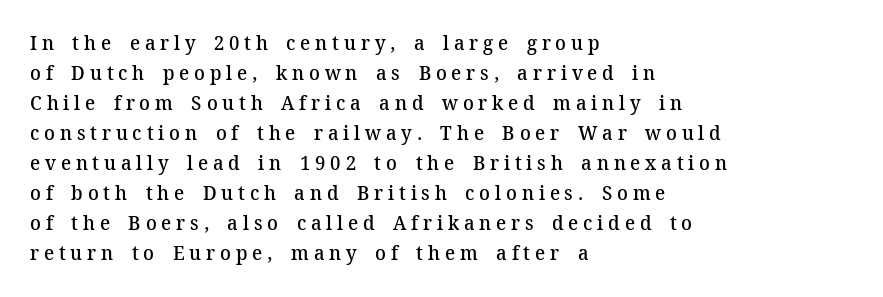
{"italic": "no", "bold": "semi", "underline": "no", "align": "left", "line_spacing": "normal", "line_spacing_ratio": 1.5, "letter_spacing": "wide", "letter_spacing_em": 0.24, "glyph_px": 20}
